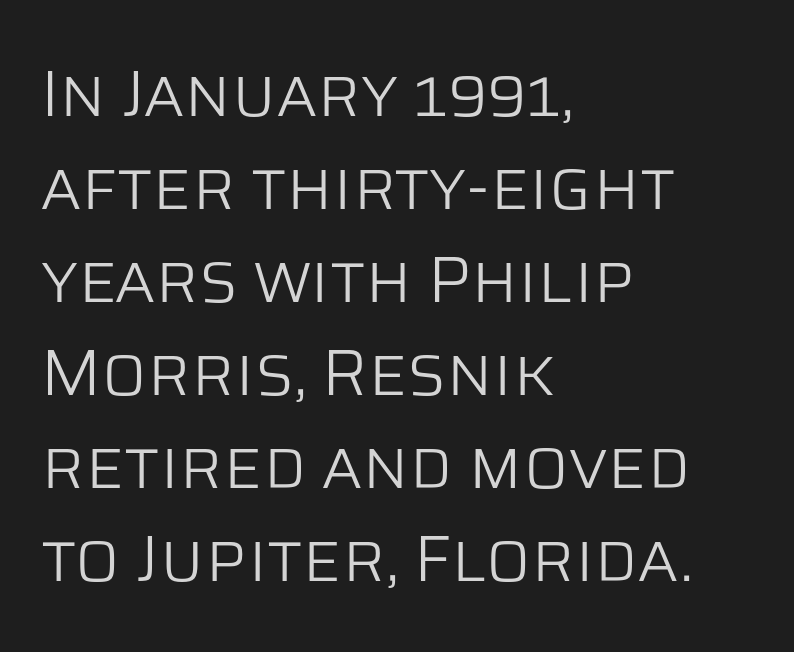
The image shows 66 px light sans-serif type, upright; set left-aligned, normal line spacing (1.41x), normal letter spacing, not underlined; low stroke contrast and a large x-height.
